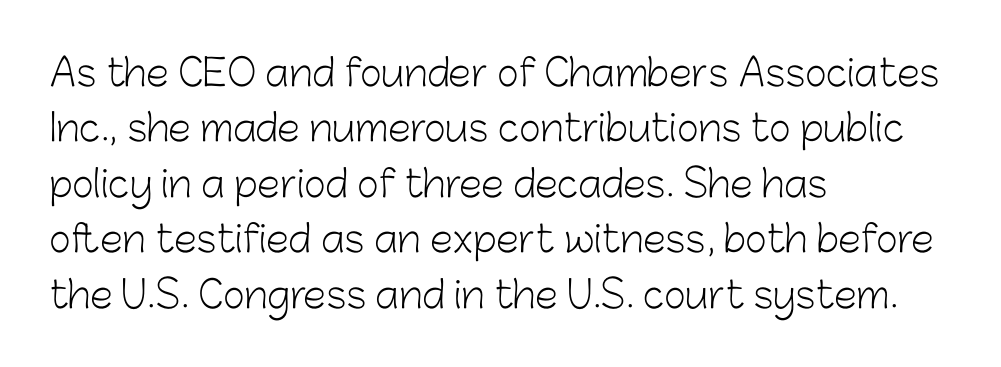
The letters stand upright; this is a roman face. Weight class: somewhere from thin through regular. The ragged edge is on the right, which tells us the setting is flush left. What's the leading like? Ordinary, nothing unusual. A sans-serif font was chosen for this passage. Check the space under the baseline: it is left empty.
